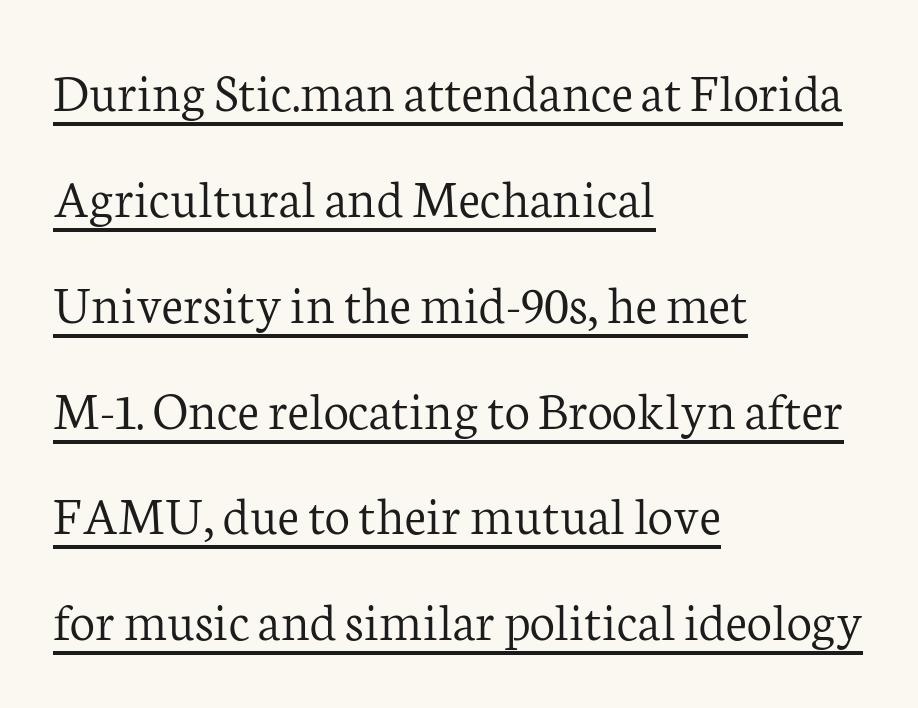
{"serif": "yes", "italic": "no", "bold": "no", "weight": "light", "width": "normal", "stroke_contrast": "low", "x_height": "medium", "monospaced": "no", "underline": "yes", "align": "left", "line_spacing_ratio": 1.89, "letter_spacing": "normal", "letter_spacing_em": 0.0, "glyph_px": 56}
